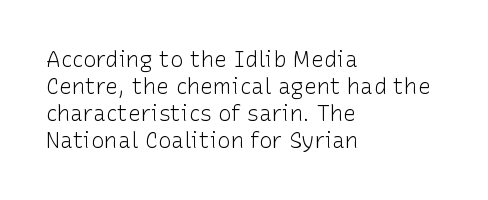
{"italic": "no", "bold": "no", "underline": "no", "align": "left", "line_spacing_ratio": 1.22, "letter_spacing": "normal", "letter_spacing_em": 0.0, "glyph_px": 22}
